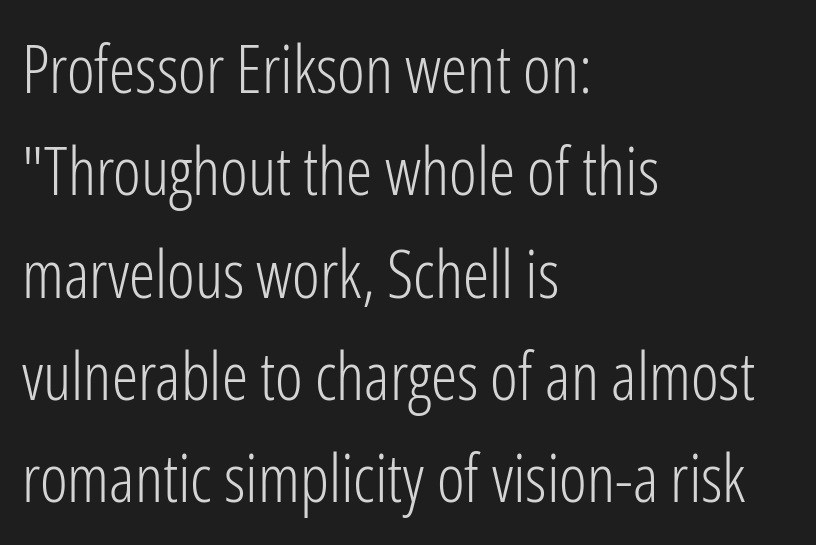
The image shows 66 px light, condensed sans-serif type, upright; set left-aligned, normal line spacing (1.55x), normal letter spacing, not underlined; low stroke contrast and a medium x-height.
